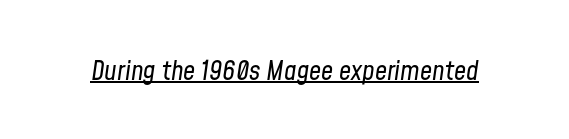
{"italic": "yes", "lean": "right", "slant_degrees": 8, "bold": "no", "underline": "yes", "letter_spacing": "normal", "letter_spacing_em": 0.0, "glyph_px": 27}
